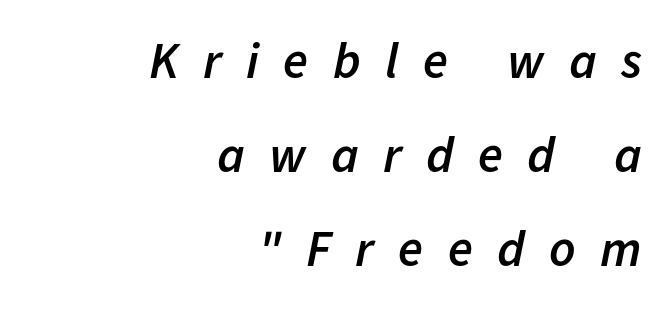
The image shows 51 px semibold type, italic (leaning right); set right-aligned, line spacing 1.84x, unusually wide letter spacing (+0.48 em), not underlined; low stroke contrast and a medium x-height.
